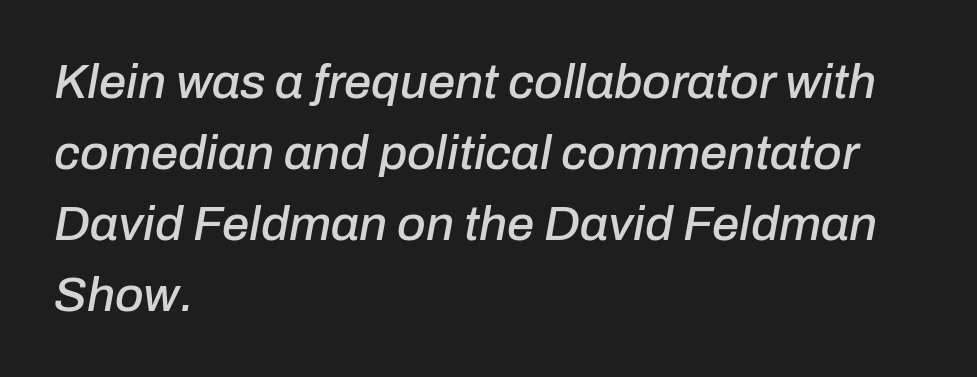
Q: Is the text italic (slanted)? A: Yes, it leans right by about 10 degrees.
Q: Is the text underlined? A: No.
Q: How is the paragraph aligned? A: Left-aligned.
Q: Is the spacing between letters normal or unusually wide? A: Normal.
Q: Is the spacing between lines tight, normal or loose? A: Normal.
Q: Width (condensed, normal, or wide)? A: Normal.
Q: Stroke contrast? A: Low.
Q: x-height? A: Medium.
Q: Monospaced? A: No.
